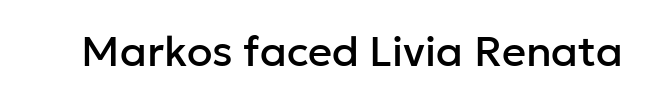
The image shows 42 px sans-serif type, upright; set normal letter spacing, not underlined; low stroke contrast and a medium x-height.
